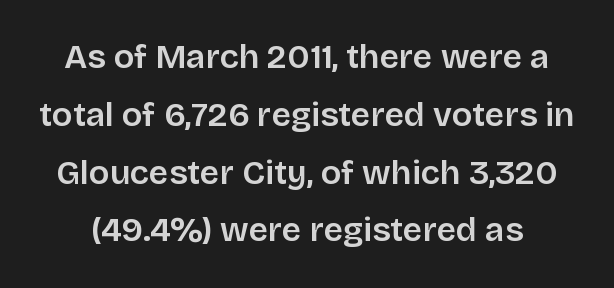
You could not count columns in this text — the font is proportionally spaced. Serif or sans? Sans — the stroke terminals are bare. Vertically, the passage feels balanced, rows spaced as you'd expect. Rule under the text: the space is simply empty. Unlike italic type, these characters show no tilt at all. Short note: letters normally spaced.
